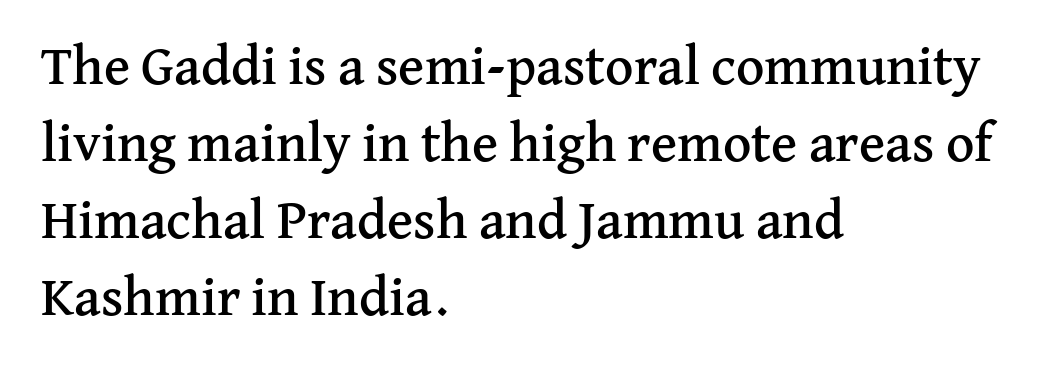
{"serif": "yes", "italic": "no", "width": "normal", "stroke_contrast": "medium", "x_height": "medium", "monospaced": "no", "underline": "no", "align": "left", "line_spacing": "normal", "line_spacing_ratio": 1.4, "letter_spacing": "normal", "letter_spacing_em": 0.0, "glyph_px": 55}
